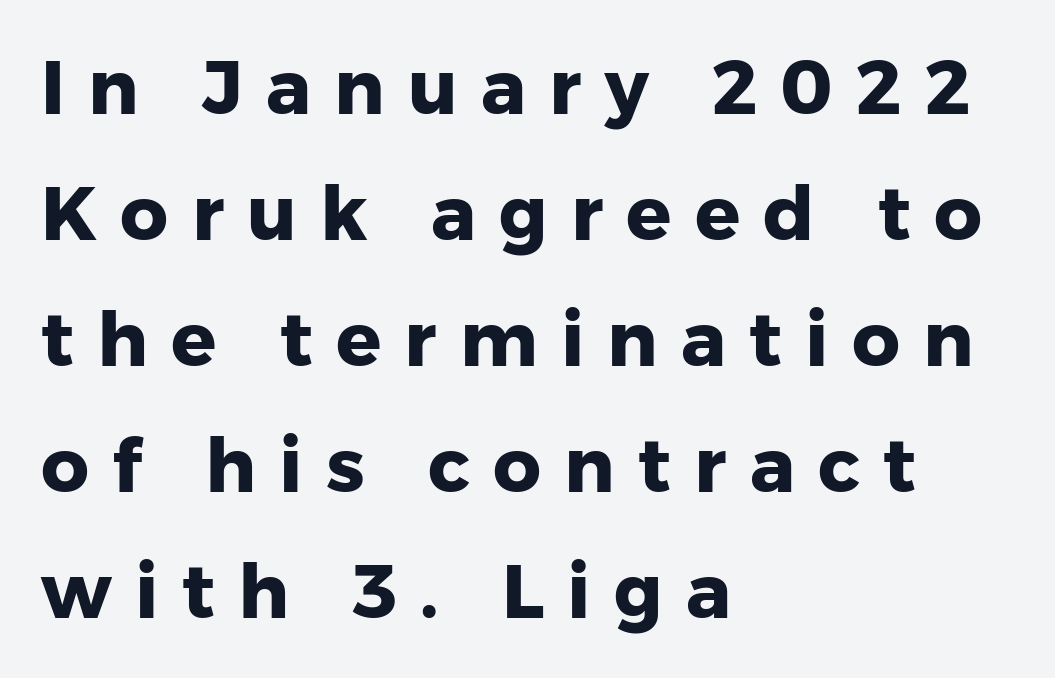
Q: Is the text bold? A: Yes.
Q: Is the text italic (slanted)? A: No, it is upright.
Q: Is the typeface a serif or a sans-serif typeface? A: Sans-serif.
Q: Is the text underlined? A: No.
Q: How is the paragraph aligned? A: Left-aligned.
Q: Is the spacing between letters normal or unusually wide? A: Unusually wide.
Q: Is the spacing between lines tight, normal or loose? A: Normal.
Q: Width (condensed, normal, or wide)? A: Normal.
Q: Stroke contrast? A: Low.
Q: x-height? A: Medium.
Q: Monospaced? A: No.
